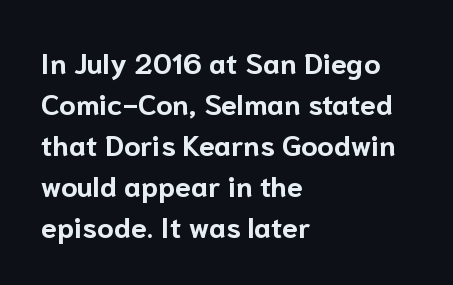
The image shows 29 px bold sans-serif type, upright; set left-aligned, normal line spacing (1.41x), normal letter spacing, not underlined; low stroke contrast and a medium x-height.
